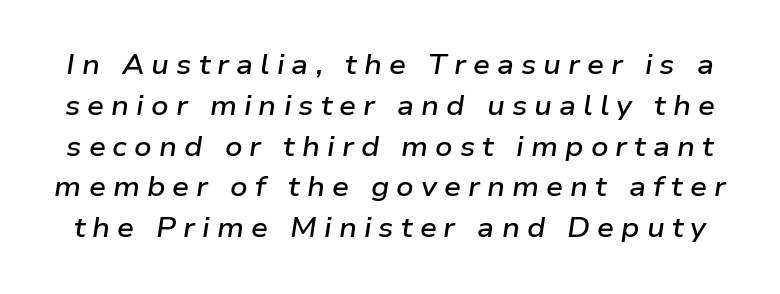
The image shows 27 px text type, italic (leaning right); set normal line spacing (1.51x), unusually wide letter spacing (+0.26 em), not underlined.
